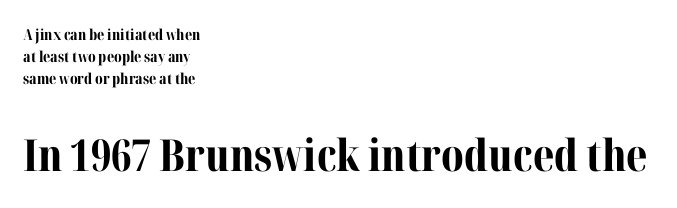
{"serif": "yes", "italic": "no", "bold": "yes", "weight": "bold", "width": "normal", "stroke_contrast": "medium", "x_height": "medium", "monospaced": "no", "underline": "no", "align": "left", "line_spacing": "normal", "line_spacing_ratio": 1.47, "letter_spacing": "normal", "letter_spacing_em": 0.0, "larger_block": "second", "size_ratio": 2.93, "glyph_px": 44}
